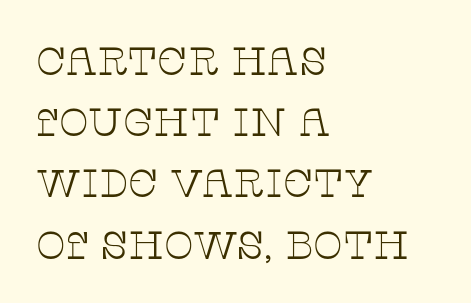
A typesetter would label this face a serif. You could not count columns in this text — the font is proportionally spaced. This sample uses plain, unmodified letter spacing. If you measured baseline to baseline, you'd find a middling distance.
